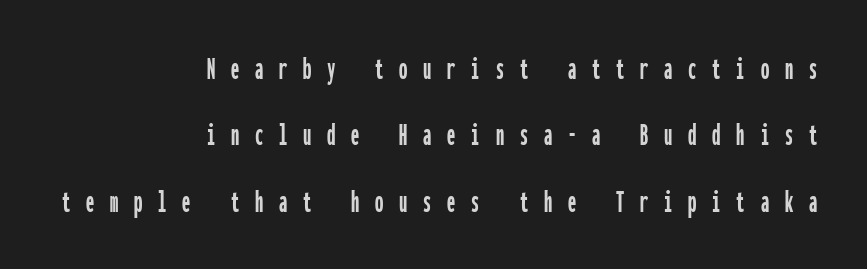
{"serif": "no", "italic": "no", "width": "condensed", "stroke_contrast": "low", "x_height": "medium", "monospaced": "yes", "underline": "no", "align": "right", "line_spacing": "loose", "line_spacing_ratio": 2.01, "letter_spacing": "wide", "letter_spacing_em": 0.48, "glyph_px": 33}
